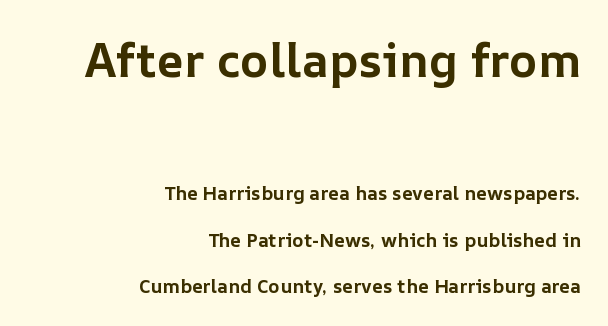
Q: Is the text bold? A: Yes.
Q: Is the text italic (slanted)? A: No, it is upright.
Q: Is the text underlined? A: No.
Q: How is the paragraph aligned? A: Right-aligned.
Q: Is the spacing between letters normal or unusually wide? A: Normal.
Q: Is the spacing between lines tight, normal or loose? A: Loose.
Q: Which block of text is set in a larger size, the first (top) or the second (bottom)? A: The first (top) one.
Q: Width (condensed, normal, or wide)? A: Normal.
Q: Stroke contrast? A: Low.
Q: x-height? A: Medium.
Q: Monospaced? A: No.
